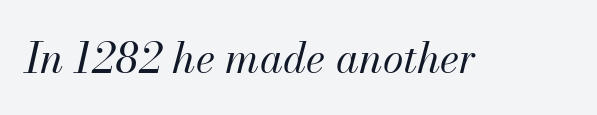
The strokes carry an ordinary text weight at most. Observe the lean: these are italic letterforms. Between one letter and the next there's only the usual sliver of space. Looks like regular typesetting: each glyph gets only the width it needs. No word sits above an underline.
